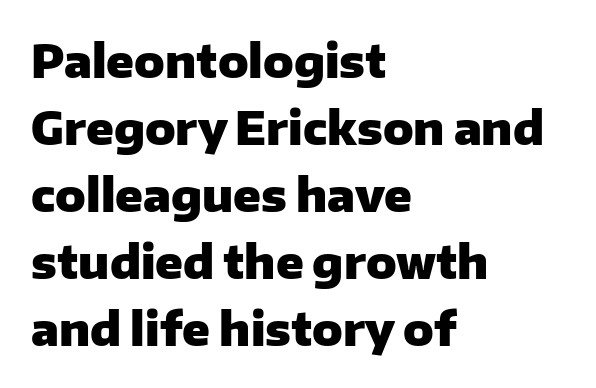
Q: Is the text bold? A: Yes.
Q: Is the text italic (slanted)? A: No, it is upright.
Q: Is the typeface a serif or a sans-serif typeface? A: Sans-serif.
Q: Is the text underlined? A: No.
Q: How is the paragraph aligned? A: Left-aligned.
Q: Is the spacing between letters normal or unusually wide? A: Normal.
Q: Is the spacing between lines tight, normal or loose? A: Normal.
Q: Width (condensed, normal, or wide)? A: Normal.
Q: Stroke contrast? A: Low.
Q: x-height? A: Medium.
Q: Monospaced? A: No.
